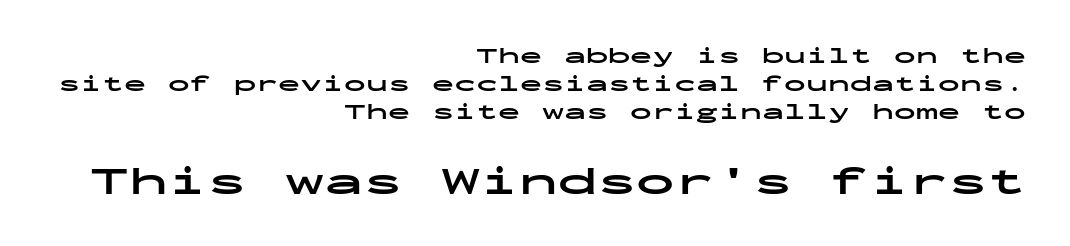
{"serif": "no", "italic": "no", "bold": "yes", "weight": "bold", "width": "wide", "stroke_contrast": "low", "x_height": "medium", "monospaced": "yes", "underline": "no", "align": "right", "line_spacing": "normal", "line_spacing_ratio": 1.28, "letter_spacing": "normal", "letter_spacing_em": 0.0, "larger_block": "second", "size_ratio": 1.77, "glyph_px": 39}
